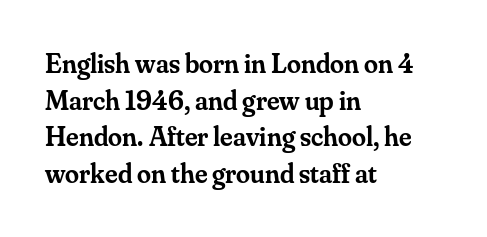
Q: Is the text bold? A: Semi-bold.
Q: Is the text italic (slanted)? A: No, it is upright.
Q: Is the typeface a serif or a sans-serif typeface? A: Serif.
Q: Is the text underlined? A: No.
Q: How is the paragraph aligned? A: Left-aligned.
Q: Is the spacing between letters normal or unusually wide? A: Normal.
Q: Is the spacing between lines tight, normal or loose? A: Normal.
Q: Width (condensed, normal, or wide)? A: Normal.
Q: Stroke contrast? A: Medium.
Q: x-height? A: Small.
Q: Monospaced? A: No.
